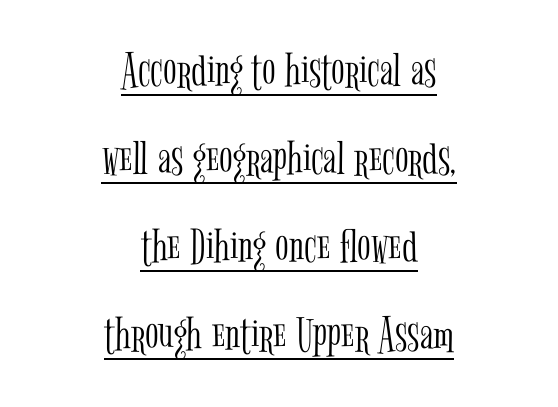
A centered setting, common on invitations and titles, is used for this passage. Tracking value appears to be zero — textbook default spacing. You can tell it's not italic because the verticals are truly vertical. Here the designer chose a conventional face with non-uniform glyph widths. Notice how a bar underscores the lettering throughout.
